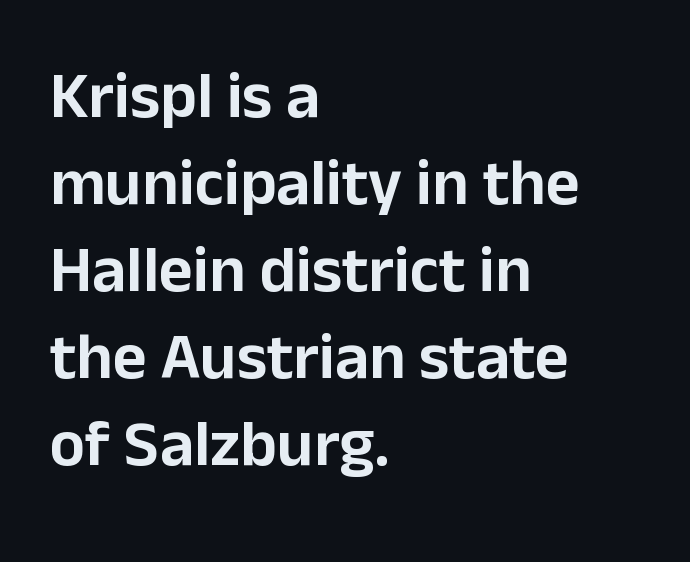
The image shows 66 px sans-serif type, upright; set left-aligned, normal line spacing (1.32x), normal letter spacing, not underlined; low stroke contrast and a medium x-height.
